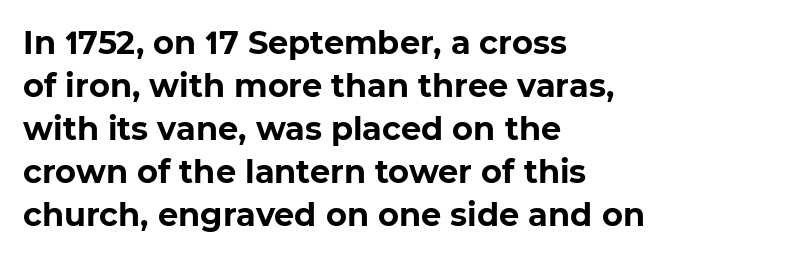
{"serif": "no", "bold": "yes", "weight": "bold", "width": "normal", "stroke_contrast": "low", "x_height": "medium", "monospaced": "no", "underline": "no", "align": "left", "line_spacing": "normal", "line_spacing_ratio": 1.34, "letter_spacing": "normal", "letter_spacing_em": 0.0, "glyph_px": 32}
